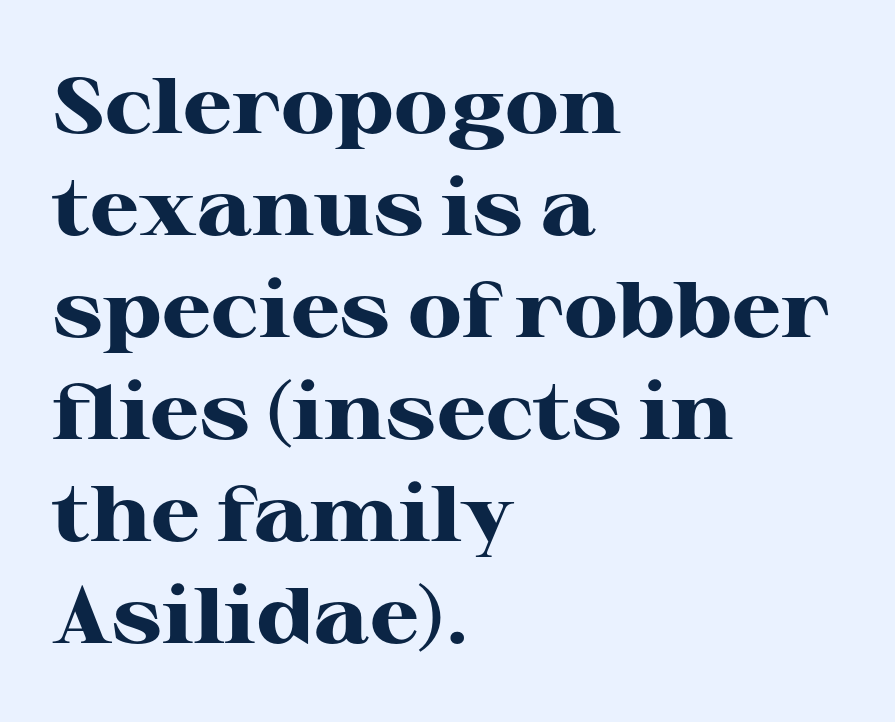
{"serif": "yes", "italic": "no", "bold": "yes", "weight": "heavy", "width": "wide", "stroke_contrast": "high", "x_height": "medium", "monospaced": "no", "underline": "no", "align": "left", "line_spacing": "normal", "line_spacing_ratio": 1.29, "letter_spacing": "normal", "letter_spacing_em": 0.0, "glyph_px": 79}
